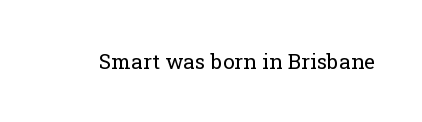
{"italic": "no", "bold": "no", "underline": "no", "letter_spacing": "normal", "letter_spacing_em": 0.0, "glyph_px": 21}
